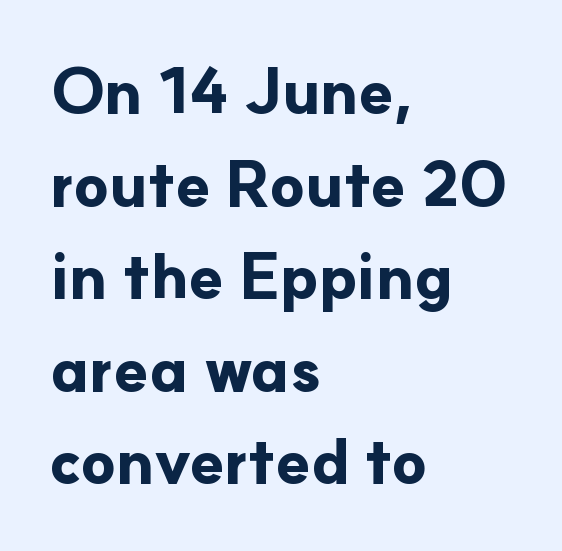
Ascenders rise straight up at ninety degrees. The gap between lines stays unmarked. Compared with an ordinary text face, these strokes are far heavier — a full bold. Proportional: the letters do not fall into vertical columns. Look at the bottom of the vertical strokes: they stop flat, with no serifs.
